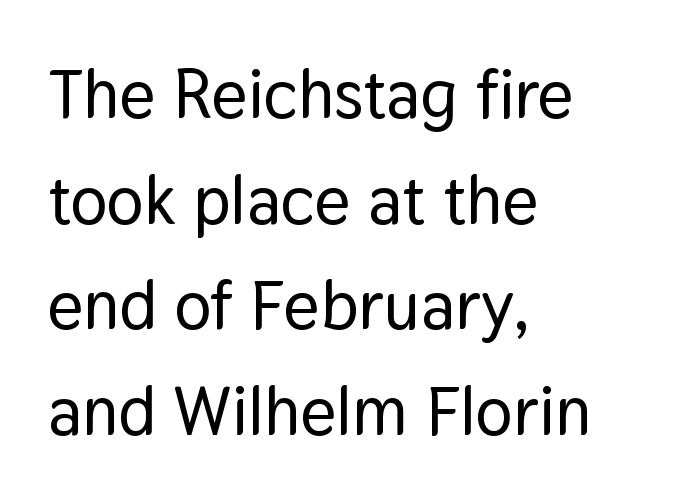
The image shows 69 px sans-serif type, upright; set left-aligned, normal line spacing (1.53x), normal letter spacing, not underlined; low stroke contrast and a medium x-height.
